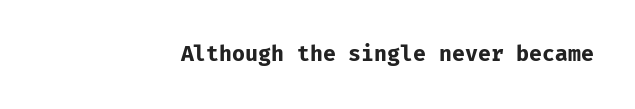
The image shows 21 px bold type, upright; set right-aligned, normal letter spacing, not underlined.
